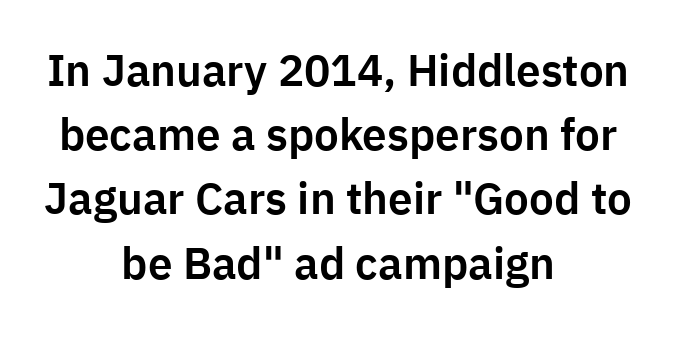
Q: Is the text italic (slanted)? A: No, it is upright.
Q: Is the typeface a serif or a sans-serif typeface? A: Sans-serif.
Q: Is the text underlined? A: No.
Q: How is the paragraph aligned? A: Centered.
Q: Is the spacing between letters normal or unusually wide? A: Normal.
Q: Is the spacing between lines tight, normal or loose? A: Normal.
Q: Width (condensed, normal, or wide)? A: Normal.
Q: Stroke contrast? A: Low.
Q: x-height? A: Medium.
Q: Monospaced? A: No.
